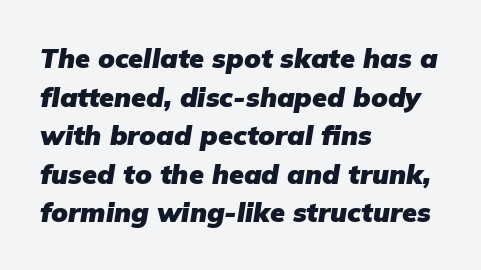
{"italic": "yes", "lean": "right", "slant_degrees": 9, "bold": "yes", "underline": "no", "align": "left", "line_spacing": "normal", "line_spacing_ratio": 1.43, "letter_spacing": "normal", "letter_spacing_em": 0.0, "glyph_px": 27}
